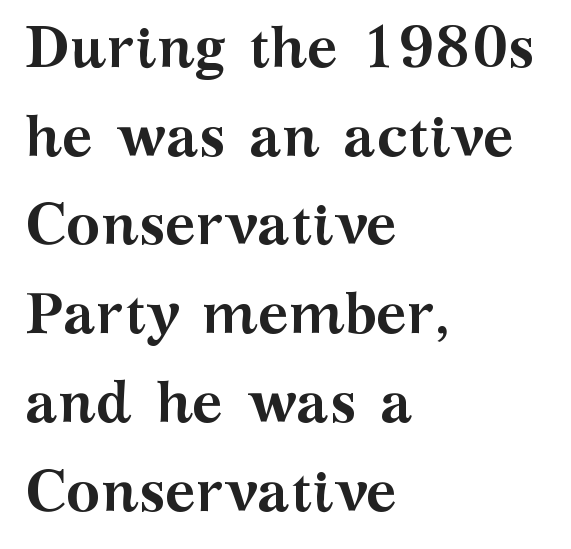
Q: Is the text bold? A: Yes.
Q: Is the text italic (slanted)? A: No, it is upright.
Q: Is the typeface a serif or a sans-serif typeface? A: Serif.
Q: Is the text underlined? A: No.
Q: How is the paragraph aligned? A: Left-aligned.
Q: Is the spacing between letters normal or unusually wide? A: Normal.
Q: Is the spacing between lines tight, normal or loose? A: Normal.
Q: Width (condensed, normal, or wide)? A: Wide.
Q: Stroke contrast? A: Medium.
Q: x-height? A: Medium.
Q: Monospaced? A: No.
